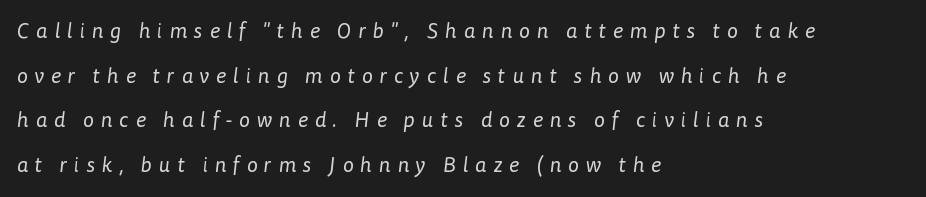
Q: Is the text bold? A: No.
Q: Is the text underlined? A: No.
Q: How is the paragraph aligned? A: Left-aligned.
Q: Is the spacing between letters normal or unusually wide? A: Unusually wide.
Q: Is the spacing between lines tight, normal or loose? A: Loose.
